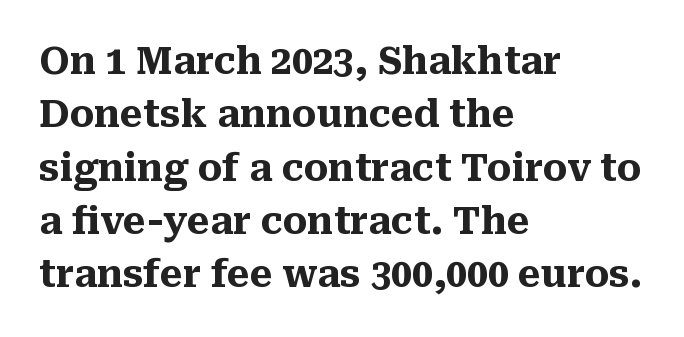
Q: Is the text bold? A: Yes.
Q: Is the text italic (slanted)? A: No, it is upright.
Q: Is the typeface a serif or a sans-serif typeface? A: Serif.
Q: Is the text underlined? A: No.
Q: How is the paragraph aligned? A: Left-aligned.
Q: Is the spacing between letters normal or unusually wide? A: Normal.
Q: Is the spacing between lines tight, normal or loose? A: Normal.
Q: Width (condensed, normal, or wide)? A: Normal.
Q: Stroke contrast? A: Medium.
Q: x-height? A: Medium.
Q: Monospaced? A: No.
